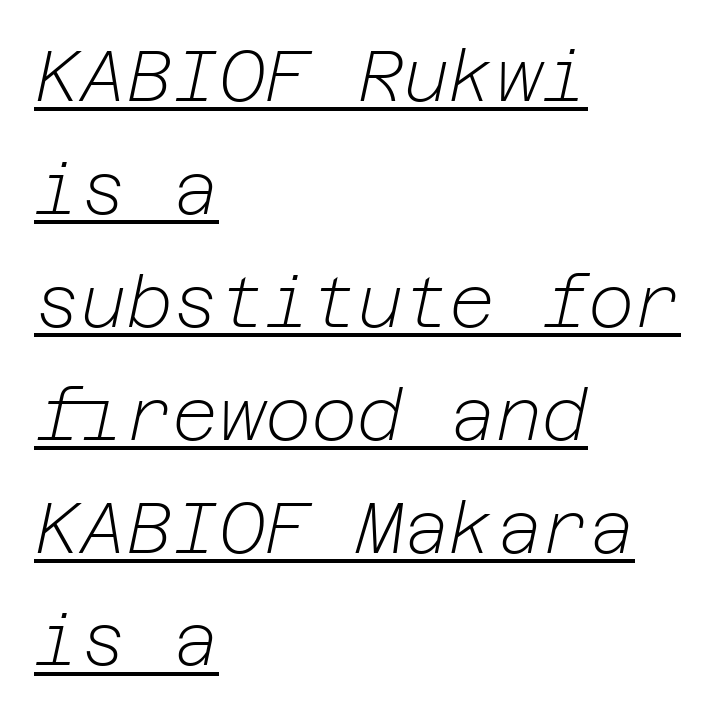
Q: Is the text bold? A: No.
Q: Is the text italic (slanted)? A: Yes, it leans right by about 12 degrees.
Q: Is the text underlined? A: Yes.
Q: How is the paragraph aligned? A: Left-aligned.
Q: Is the spacing between letters normal or unusually wide? A: Normal.
Q: Is the spacing between lines tight, normal or loose? A: Normal.
Q: Width (condensed, normal, or wide)? A: Normal.
Q: Stroke contrast? A: Low.
Q: x-height? A: Medium.
